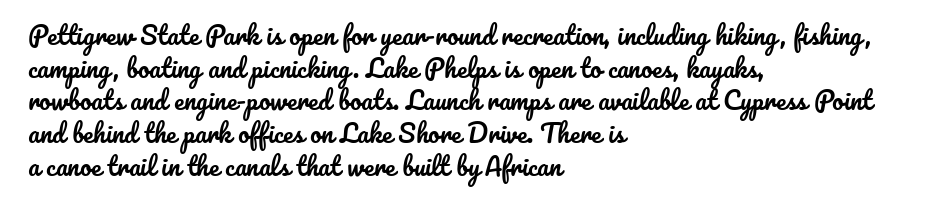
{"underline": "no", "align": "left", "line_spacing": "normal", "line_spacing_ratio": 1.31, "letter_spacing": "normal", "letter_spacing_em": 0.0, "glyph_px": 25}
